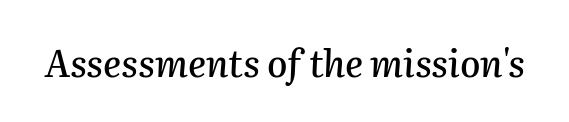
The image shows 37 px text type, italic (leaning right); set normal letter spacing, not underlined; medium stroke contrast and a medium x-height.
